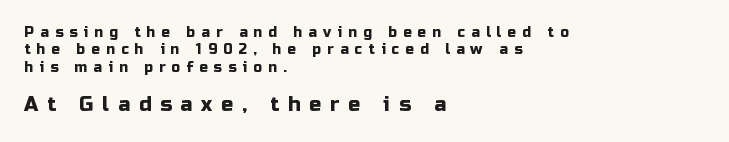
The tracking reads as deliberately expanded to a designer's eye. When letters stand straight like this, we call the style roman or upright. The setting favours the left margin, as ordinary paragraphs usually do. Type without underlining. The following chunk of copy outweighs the initial chunk in type size.
